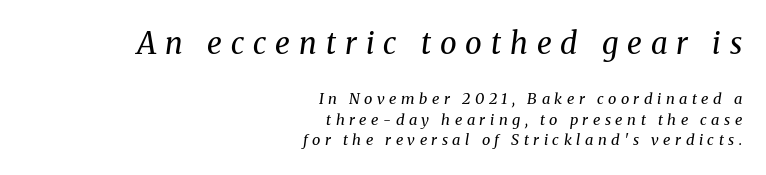
The image shows 30 px regular-weight serif type, italic (leaning right); set right-aligned, normal line spacing (1.37x), unusually wide letter spacing (+0.3 em), not underlined; the first (top) block is 2.0x larger; medium stroke contrast and a medium x-height.
